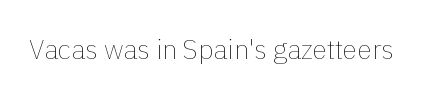
The image shows 27 px text type, upright; set normal letter spacing, not underlined.
